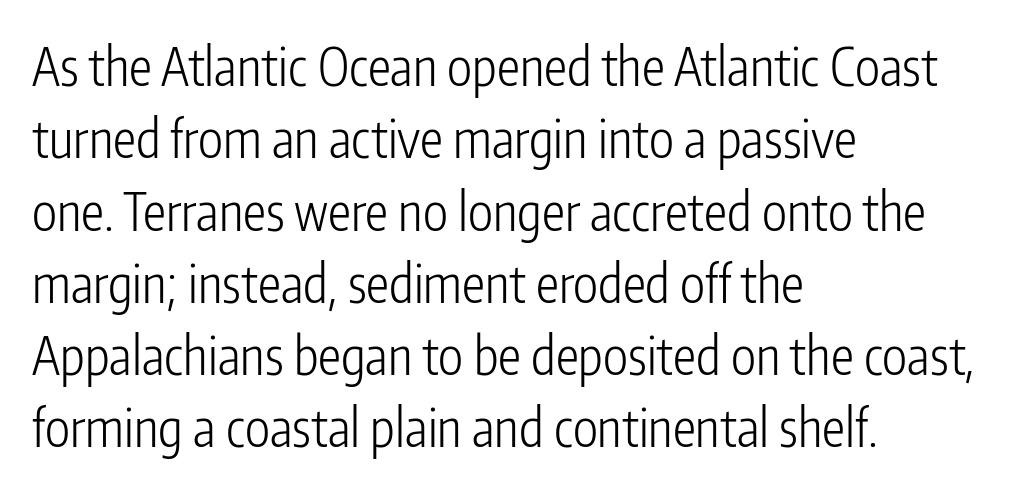
The image shows 52 px light, condensed sans-serif type, upright; set left-aligned, normal line spacing (1.39x), normal letter spacing, not underlined; low stroke contrast and a medium x-height.
